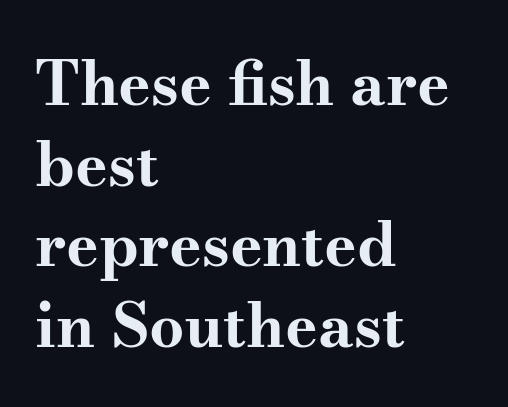
Typeset ragged right — the left edge is the straight one. The rows are spaced the way most documents space them. Think of a printed novel: that variable character pitch is what you see here. The passage shown is not underscored anywhere.
